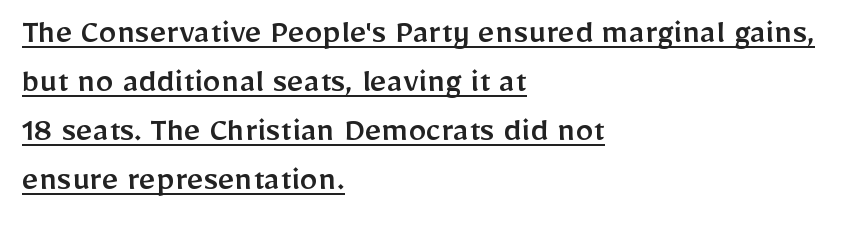
{"serif": "no", "italic": "no", "width": "normal", "stroke_contrast": "low", "x_height": "medium", "monospaced": "no", "underline": "yes", "align": "left", "line_spacing": "normal", "line_spacing_ratio": 1.36, "letter_spacing": "normal", "letter_spacing_em": 0.0, "glyph_px": 36}
